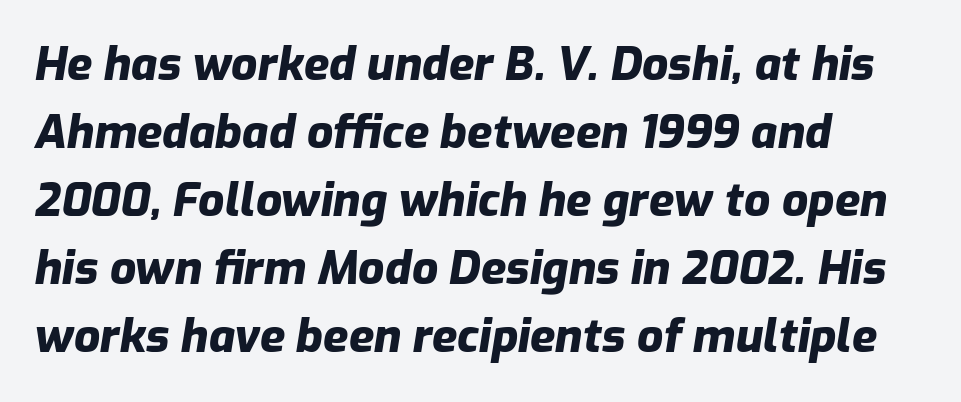
You could not count columns in this text — the font is proportionally spaced. In terms of posture, this sample is oblique. No extra tracking has been applied to these lines. Evenly set lines give the paragraph a standard silhouette. Compared with a centered layout, this one pins lines to the left instead. Underline: absent.
